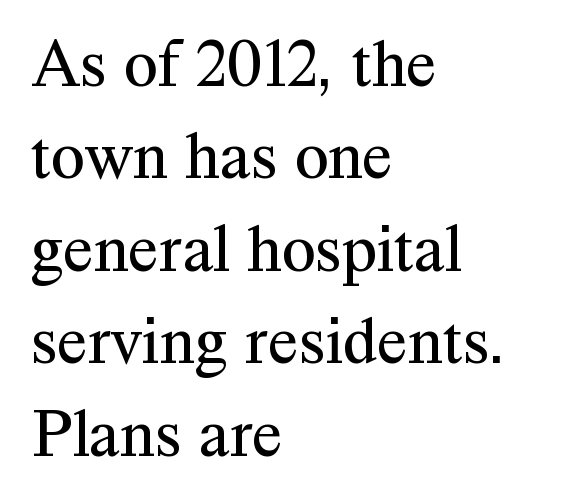
{"serif": "yes", "italic": "no", "bold": "no", "weight": "regular", "width": "normal", "stroke_contrast": "medium", "x_height": "medium", "monospaced": "no", "underline": "no", "align": "left", "line_spacing": "normal", "line_spacing_ratio": 1.34, "letter_spacing": "normal", "letter_spacing_em": 0.0, "glyph_px": 69}
